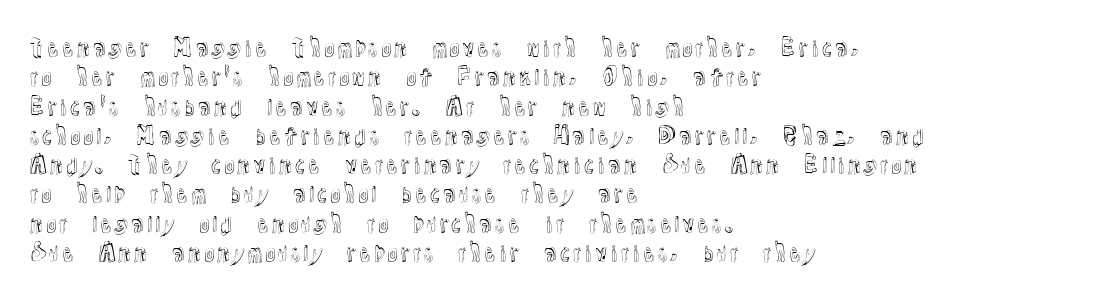
Q: Is the text italic (slanted)? A: No, it is upright.
Q: Is the text underlined? A: No.
Q: How is the paragraph aligned? A: Left-aligned.
Q: Is the spacing between letters normal or unusually wide? A: Normal.
Q: Is the spacing between lines tight, normal or loose? A: Normal.
